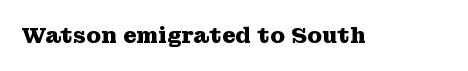
{"italic": "no", "bold": "yes", "underline": "no", "letter_spacing": "normal", "letter_spacing_em": 0.0, "glyph_px": 22}
